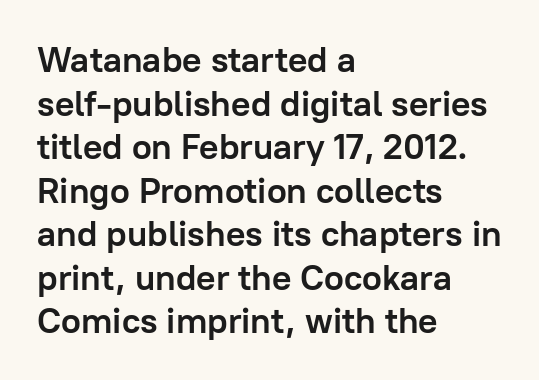
Q: Is the text bold? A: Yes.
Q: Is the text italic (slanted)? A: No, it is upright.
Q: Is the typeface a serif or a sans-serif typeface? A: Sans-serif.
Q: Is the text underlined? A: No.
Q: How is the paragraph aligned? A: Left-aligned.
Q: Is the spacing between letters normal or unusually wide? A: Normal.
Q: Width (condensed, normal, or wide)? A: Normal.
Q: Stroke contrast? A: Low.
Q: x-height? A: Medium.
Q: Monospaced? A: No.
